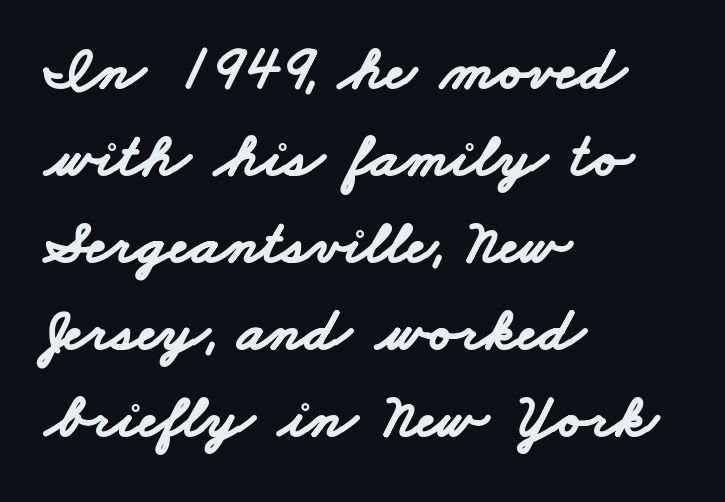
Do the characters align in a grid? No, the font is proportional. Each line starts at the same left margin while the right side varies. The type family on display is of the sans-serif kind. The baseline area is clear. Students, observe: this is what conventionally led text looks like.
